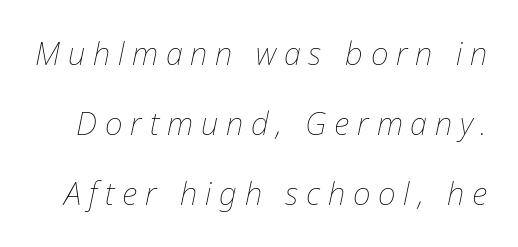
The image shows 31 px thin type, italic (leaning right); set loose line spacing (2.26x), unusually wide letter spacing (+0.25 em), not underlined; low stroke contrast and a medium x-height.
